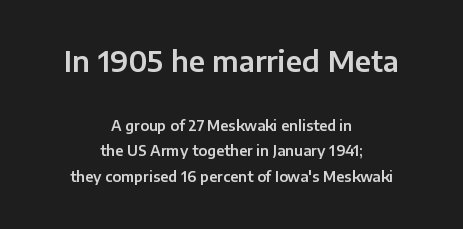
{"serif": "no", "italic": "no", "width": "normal", "stroke_contrast": "low", "x_height": "medium", "monospaced": "no", "underline": "no", "align": "center", "line_spacing_ratio": 1.81, "letter_spacing": "normal", "letter_spacing_em": 0.0, "larger_block": "first", "size_ratio": 2.0, "glyph_px": 28}
